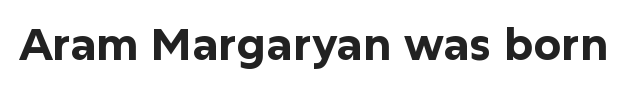
The image shows 44 px bold sans-serif type, upright; set normal letter spacing, not underlined; low stroke contrast and a medium x-height.
